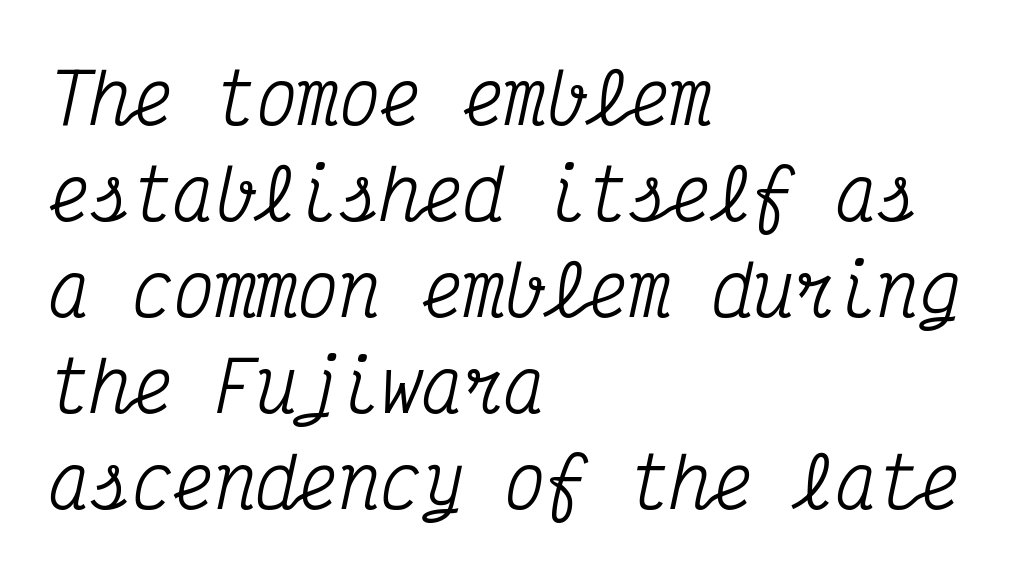
Q: Is the text italic (slanted)? A: Yes, it leans right by about 12 degrees.
Q: Is the typeface a serif or a sans-serif typeface? A: Serif.
Q: Is the text underlined? A: No.
Q: How is the paragraph aligned? A: Left-aligned.
Q: Is the spacing between letters normal or unusually wide? A: Normal.
Q: Is the spacing between lines tight, normal or loose? A: Normal.
Q: Width (condensed, normal, or wide)? A: Condensed.
Q: Stroke contrast? A: Medium.
Q: x-height? A: Medium.
Q: Monospaced? A: Yes.
